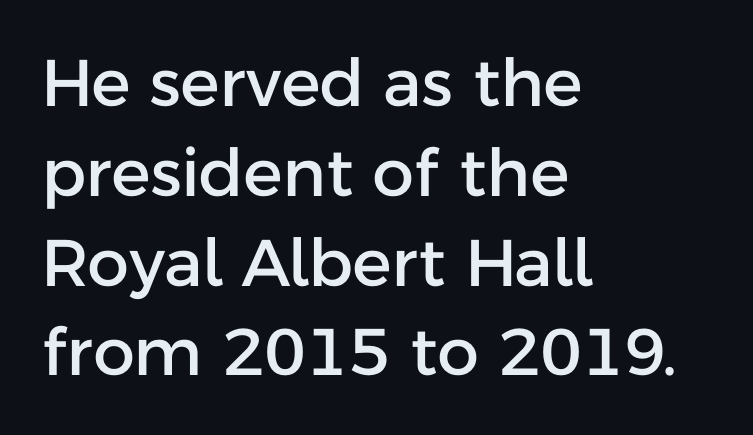
Q: Is the text italic (slanted)? A: No, it is upright.
Q: Is the typeface a serif or a sans-serif typeface? A: Sans-serif.
Q: Is the text underlined? A: No.
Q: How is the paragraph aligned? A: Left-aligned.
Q: Is the spacing between letters normal or unusually wide? A: Normal.
Q: Is the spacing between lines tight, normal or loose? A: Normal.
Q: Width (condensed, normal, or wide)? A: Normal.
Q: Stroke contrast? A: Low.
Q: x-height? A: Medium.
Q: Monospaced? A: No.
